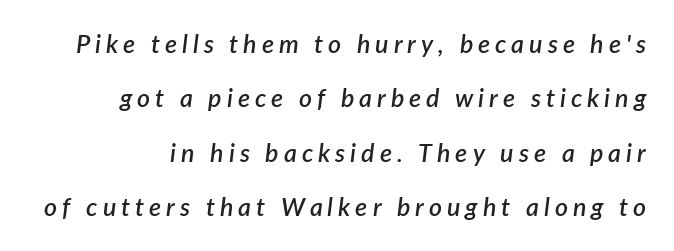
Q: Is the text bold? A: Semi-bold.
Q: Is the text italic (slanted)? A: Yes, it leans right by about 7 degrees.
Q: Is the text underlined? A: No.
Q: Is the spacing between letters normal or unusually wide? A: Unusually wide.
Q: Is the spacing between lines tight, normal or loose? A: Loose.
